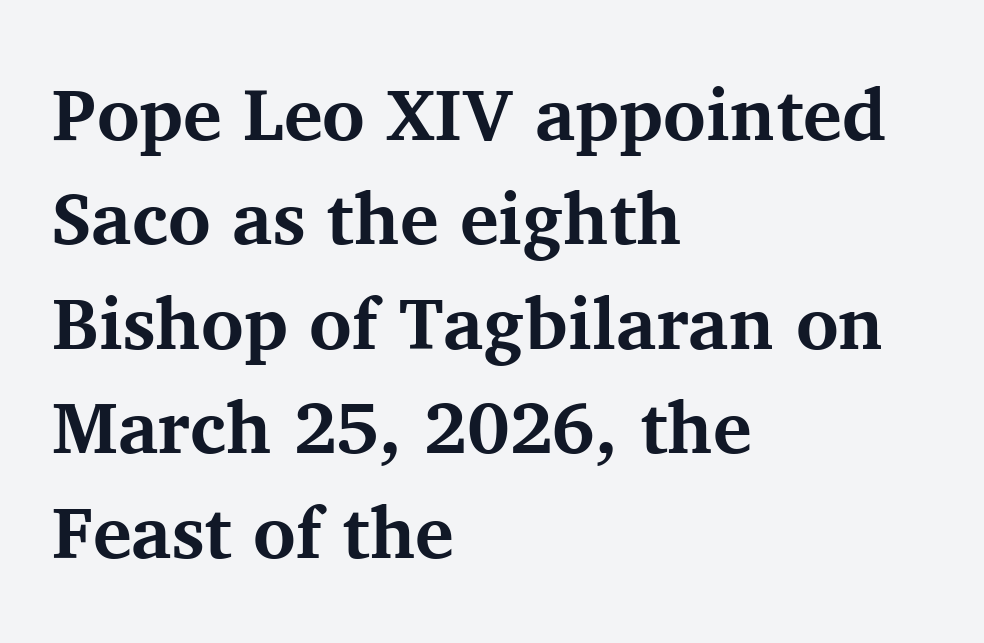
{"serif": "yes", "italic": "no", "bold": "yes", "weight": "bold", "width": "normal", "stroke_contrast": "medium", "x_height": "medium", "monospaced": "no", "underline": "no", "align": "left", "line_spacing": "normal", "line_spacing_ratio": 1.43, "letter_spacing": "normal", "letter_spacing_em": 0.0, "glyph_px": 73}
